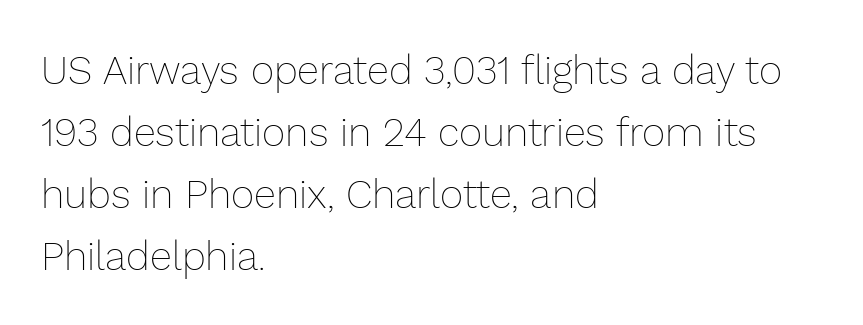
{"italic": "no", "bold": "no", "weight": "thin", "width": "normal", "stroke_contrast": "low", "x_height": "medium", "monospaced": "no", "underline": "no", "align": "left", "line_spacing": "normal", "line_spacing_ratio": 1.55, "letter_spacing": "normal", "letter_spacing_em": 0.0, "glyph_px": 40}
